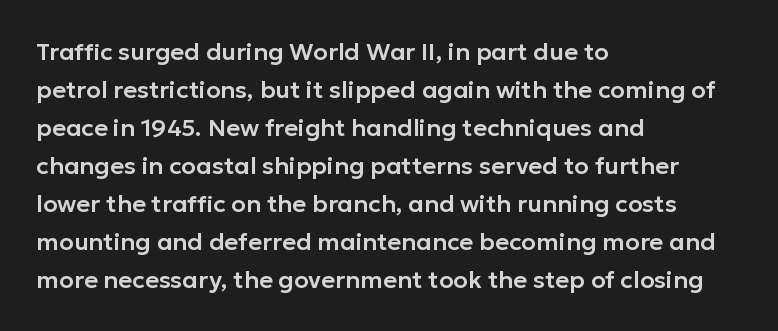
The image shows 24 px text type, upright; set left-aligned, normal line spacing (1.58x), normal letter spacing, not underlined.
